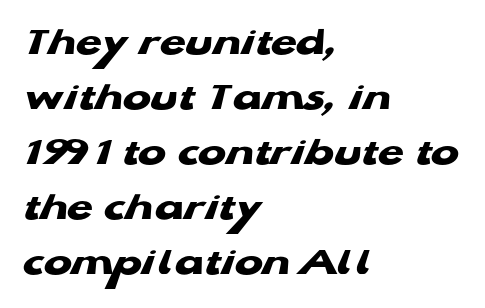
The image shows 42 px heavy, wide sans-serif type; set left-aligned, normal line spacing (1.31x), normal letter spacing, not underlined; low stroke contrast and a medium x-height.
